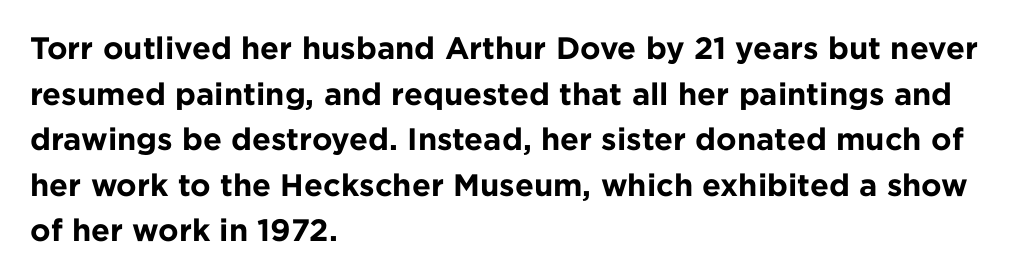
The font family rendered here belongs to the sans-serif group. The tracking reads as untouched default to a designer's eye. The specimen reads as upright at a glance. A normal amount of white space separates one row of letters from the next. The baseline area is clear. The lines are quadded left.
